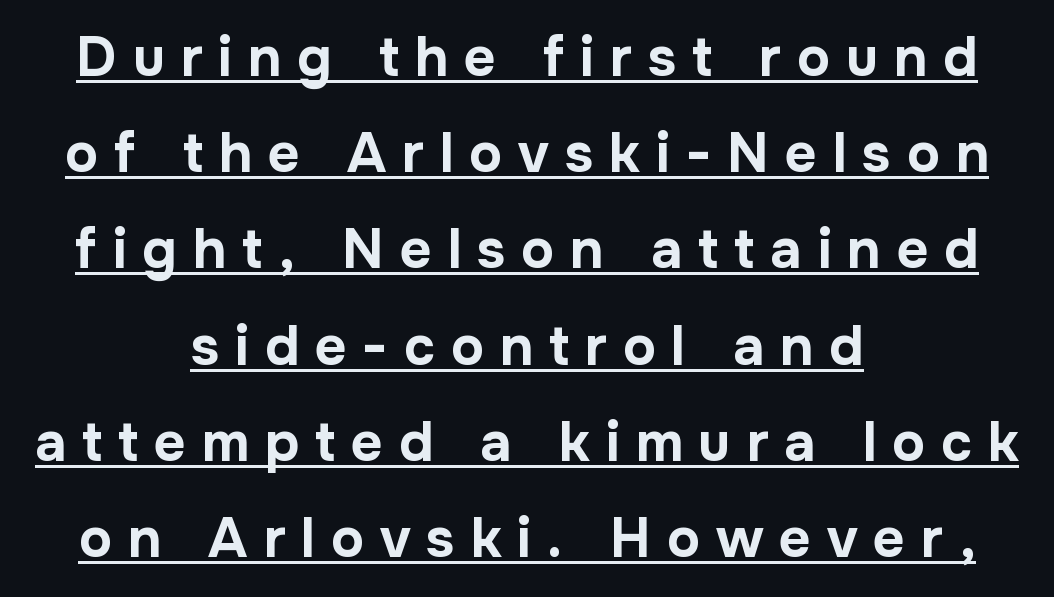
{"serif": "no", "italic": "no", "bold": "yes", "weight": "bold", "width": "normal", "stroke_contrast": "low", "x_height": "medium", "monospaced": "no", "underline": "yes", "align": "center", "line_spacing_ratio": 1.75, "letter_spacing": "wide", "letter_spacing_em": 0.29, "glyph_px": 55}
